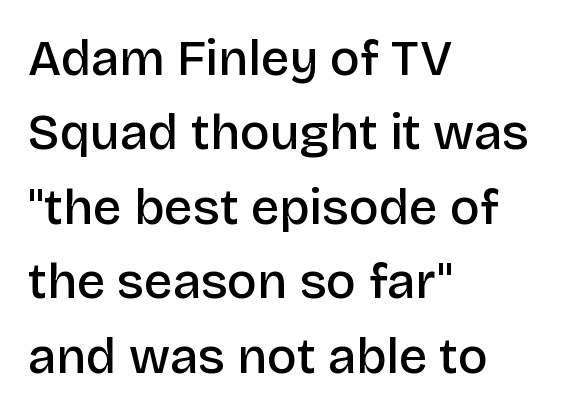
{"serif": "no", "italic": "no", "bold": "semi", "weight": "semibold", "width": "normal", "stroke_contrast": "low", "x_height": "large", "monospaced": "no", "underline": "no", "align": "left", "line_spacing": "normal", "line_spacing_ratio": 1.49, "letter_spacing": "normal", "letter_spacing_em": 0.0, "glyph_px": 50}
